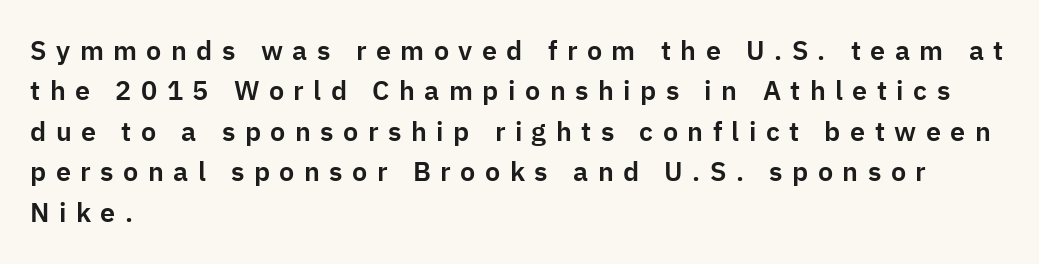
{"italic": "no", "underline": "no", "align": "left", "line_spacing": "normal", "line_spacing_ratio": 1.5, "letter_spacing": "wide", "letter_spacing_em": 0.35, "glyph_px": 27}
